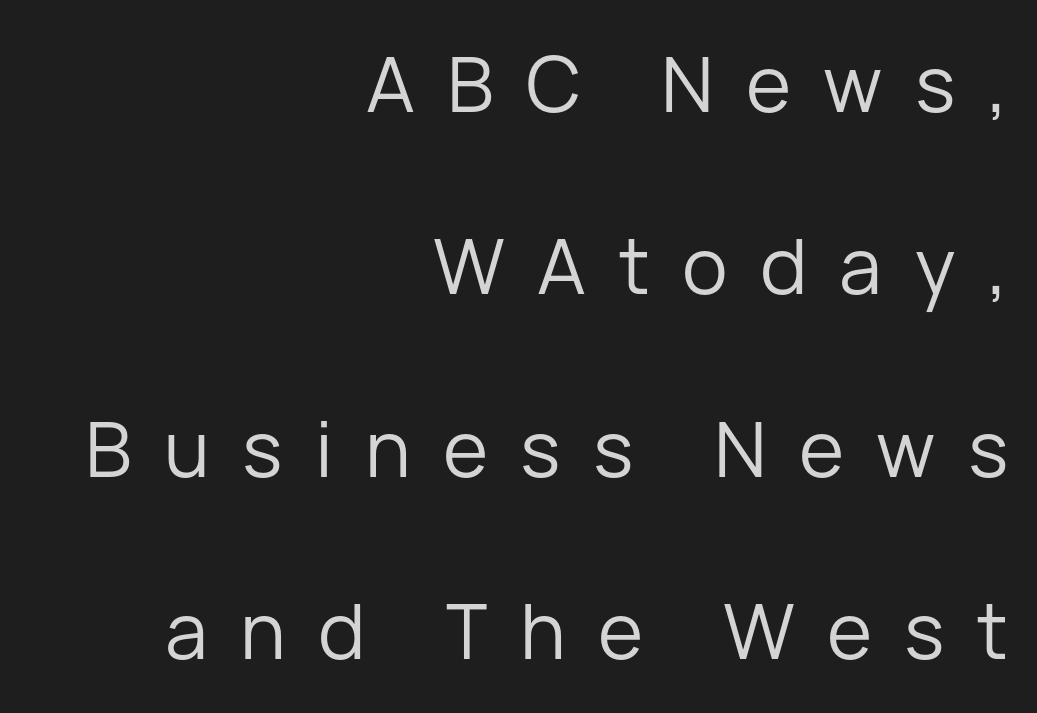
The image shows 77 px regular-weight sans-serif type, upright; set right-aligned, loose line spacing (2.37x), unusually wide letter spacing (+0.42 em), not underlined; low stroke contrast and a medium x-height.
